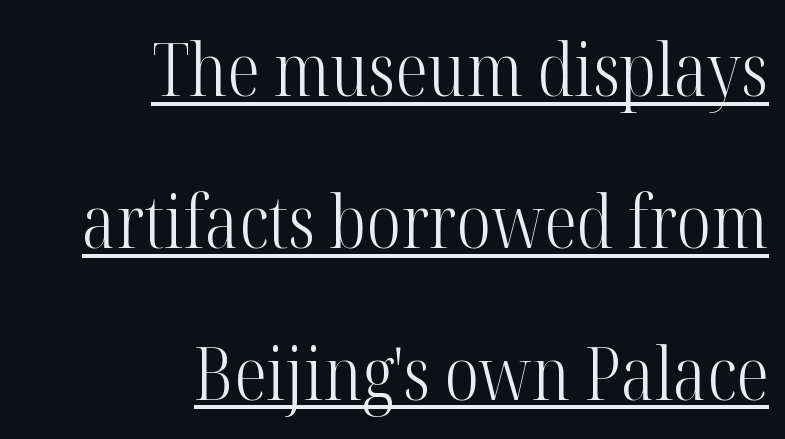
Has an underline been added? It has. You could not count columns in this text — the font is proportionally spaced. Every character sits straight up, as roman type does. Each word holds together tightly as a unit, with standard inter-letter gaps.
